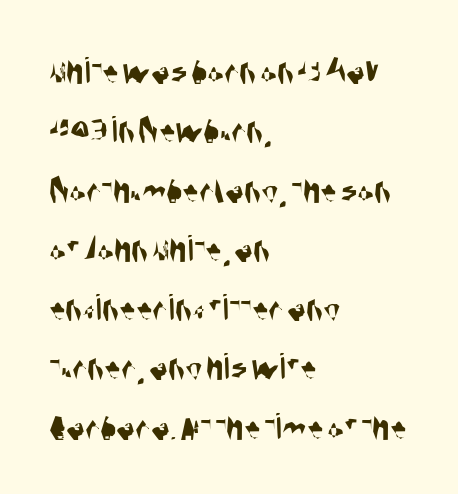
{"serif": "no", "width": "condensed", "stroke_contrast": "medium", "x_height": "large", "monospaced": "no", "underline": "no", "align": "left", "line_spacing": "normal", "line_spacing_ratio": 1.52, "letter_spacing": "normal", "letter_spacing_em": 0.0, "glyph_px": 39}
